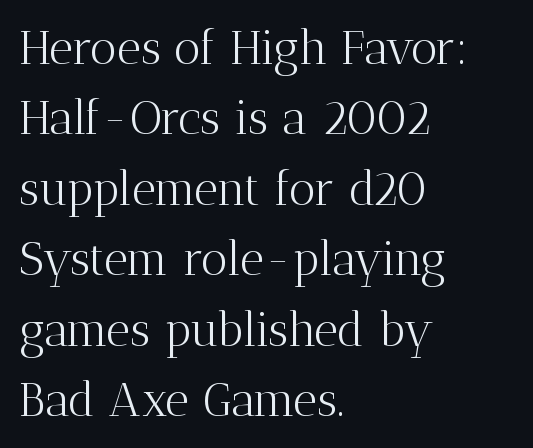
Each line starts at the same left margin while the right side varies. These glyphs show unthickened strokes, regular width or finer. If you measured baseline to baseline, you'd find a middling distance. There is no visible air inserted between adjacent glyphs. The passage shown is typeset with a serif family. Character widths vary here, with narrow letters taking less room than wide ones.
